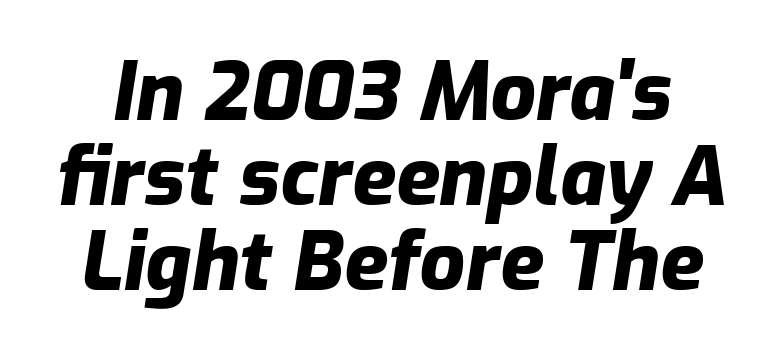
The tracking reads as untouched default to a designer's eye. The glyphs look as if they've been sheared to an angle. In terms of leading, this rendering errs on the cramped side. The space beneath each line is pristine and unruled. Think of a printed novel: that variable character pitch is what you see here. Thick stems and heavy bowls — unmistakably bold.
